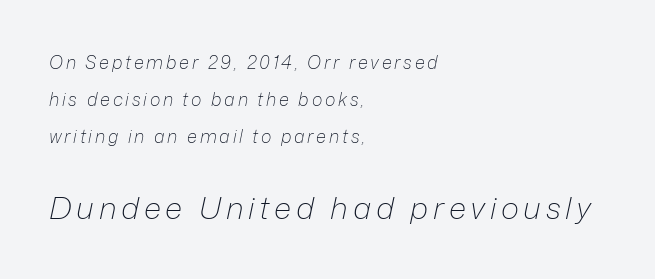
{"italic": "yes", "lean": "right", "slant_degrees": 12, "bold": "no", "weight": "light", "width": "normal", "stroke_contrast": "low", "x_height": "medium", "monospaced": "no", "underline": "no", "align": "left", "line_spacing": "loose", "line_spacing_ratio": 2.06, "larger_block": "second", "size_ratio": 1.72, "glyph_px": 31}
